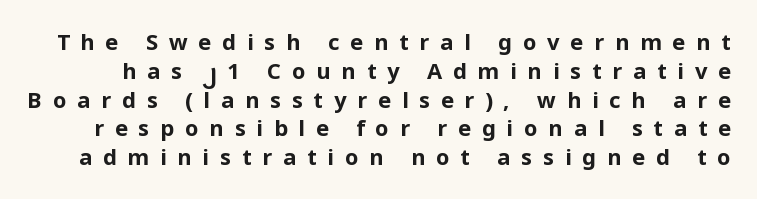
The image shows 22 px bold type, upright; set normal line spacing (1.31x), unusually wide letter spacing (+0.49 em), not underlined.
